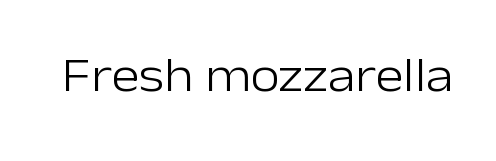
Q: Is the text bold? A: No.
Q: Is the text italic (slanted)? A: No, it is upright.
Q: Is the typeface a serif or a sans-serif typeface? A: Sans-serif.
Q: Is the text underlined? A: No.
Q: Is the spacing between letters normal or unusually wide? A: Normal.
Q: Width (condensed, normal, or wide)? A: Normal.
Q: Stroke contrast? A: Low.
Q: x-height? A: Medium.
Q: Monospaced? A: No.
